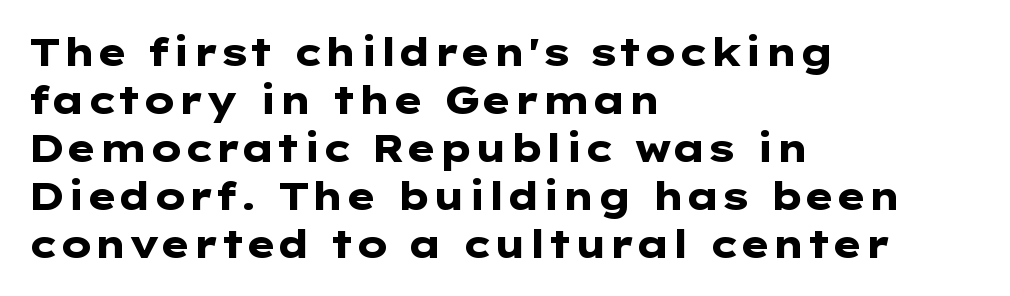
{"serif": "no", "italic": "no", "bold": "yes", "weight": "heavy", "width": "wide", "stroke_contrast": "low", "x_height": "medium", "underline": "no", "align": "left", "line_spacing": "normal", "line_spacing_ratio": 1.26, "letter_spacing": "normal", "letter_spacing_em": 0.0, "glyph_px": 38}
